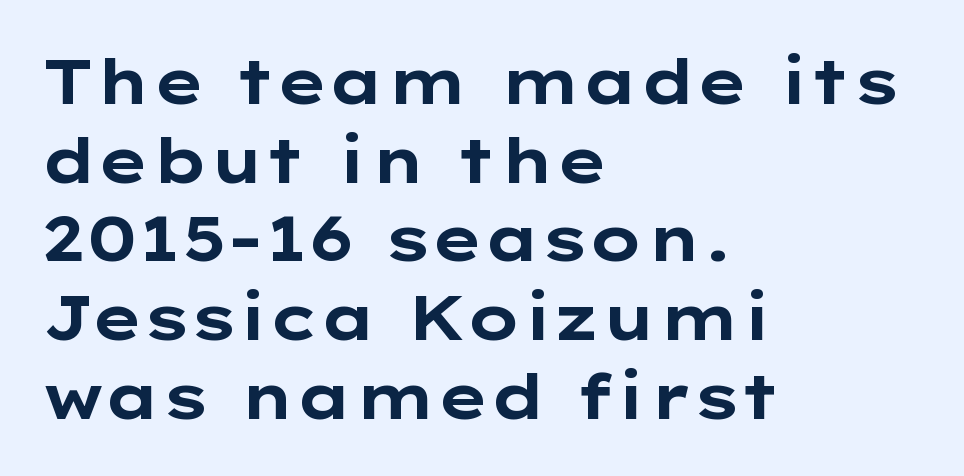
The image shows 63 px bold, wide sans-serif type, upright; set left-aligned, normal line spacing (1.25x), normal letter spacing, not underlined; low stroke contrast and a medium x-height.
